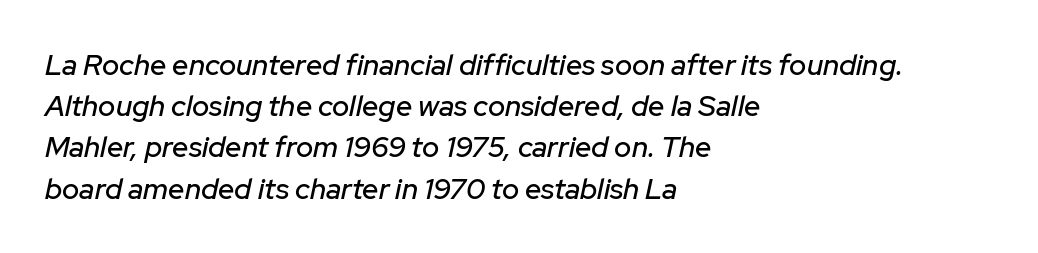
A typesetter would call this proportional, since set widths differ per character. One-word summary of the alignment: left. Glyph-to-glyph distance matches everyday printed text. Each row of text sits above clean, open space. Italic? Definitely — the glyphs are oblique.
